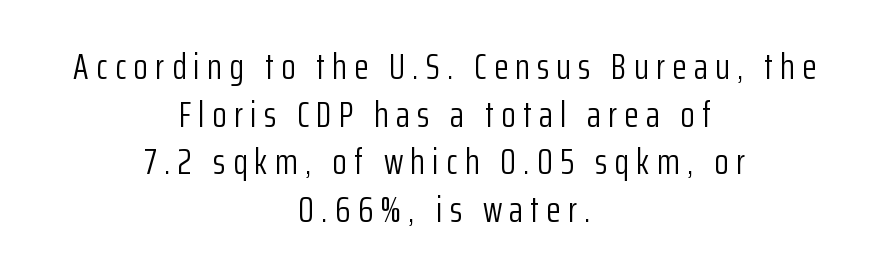
Q: Is the text bold? A: No.
Q: Is the text italic (slanted)? A: No, it is upright.
Q: Is the typeface a serif or a sans-serif typeface? A: Sans-serif.
Q: Is the text underlined? A: No.
Q: How is the paragraph aligned? A: Centered.
Q: Is the spacing between letters normal or unusually wide? A: Unusually wide.
Q: Is the spacing between lines tight, normal or loose? A: Normal.
Q: Width (condensed, normal, or wide)? A: Condensed.
Q: Stroke contrast? A: Low.
Q: x-height? A: Medium.
Q: Monospaced? A: No.
